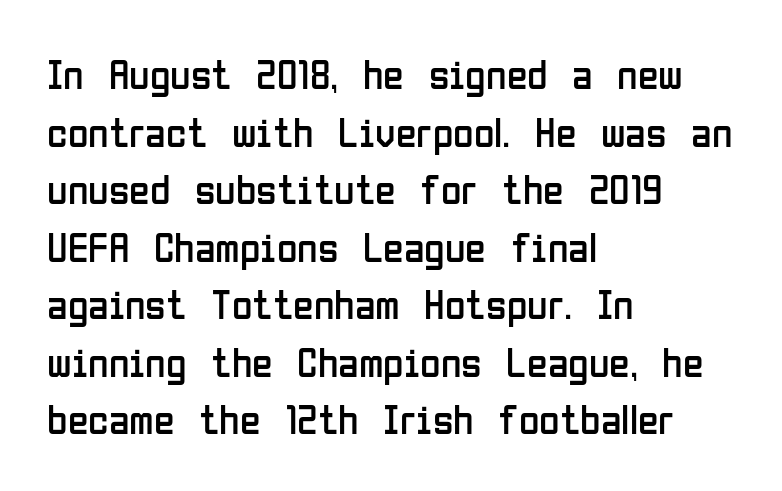
Q: Is the text bold? A: No.
Q: Is the text italic (slanted)? A: No, it is upright.
Q: Is the typeface a serif or a sans-serif typeface? A: Sans-serif.
Q: Is the text underlined? A: No.
Q: How is the paragraph aligned? A: Left-aligned.
Q: Is the spacing between letters normal or unusually wide? A: Normal.
Q: Is the spacing between lines tight, normal or loose? A: Normal.
Q: Width (condensed, normal, or wide)? A: Condensed.
Q: Stroke contrast? A: Low.
Q: x-height? A: Medium.
Q: Monospaced? A: No.
